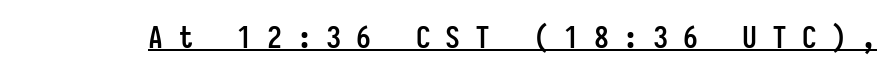
{"serif": "no", "italic": "no", "bold": "yes", "weight": "semibold", "width": "condensed", "stroke_contrast": "low", "x_height": "medium", "monospaced": "yes", "underline": "yes", "letter_spacing": "wide", "letter_spacing_em": 0.49, "glyph_px": 30}
